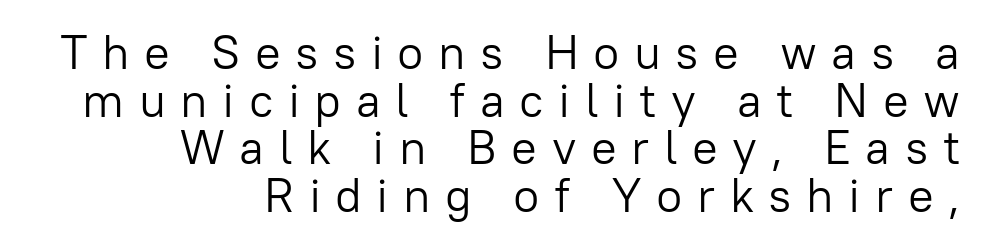
{"serif": "no", "italic": "no", "bold": "no", "weight": "light", "width": "normal", "stroke_contrast": "low", "x_height": "medium", "monospaced": "no", "underline": "no", "align": "right", "line_spacing": "tight", "line_spacing_ratio": 0.99, "letter_spacing": "wide", "letter_spacing_em": 0.3, "glyph_px": 48}
